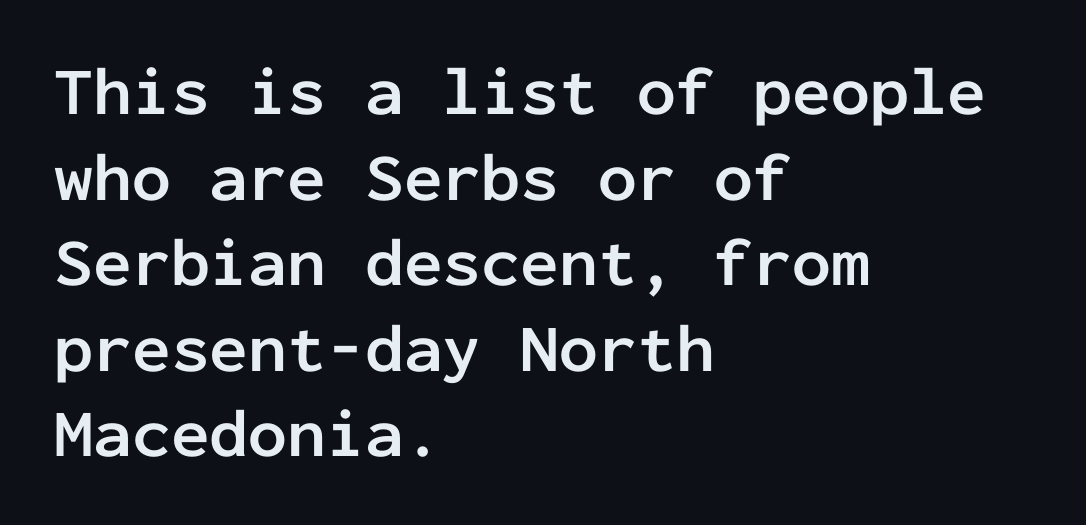
{"serif": "no", "italic": "no", "bold": "yes", "weight": "semibold", "width": "normal", "stroke_contrast": "low", "x_height": "medium", "monospaced": "yes", "underline": "no", "align": "left", "line_spacing_ratio": 1.24, "letter_spacing": "normal", "letter_spacing_em": 0.0, "glyph_px": 69}
